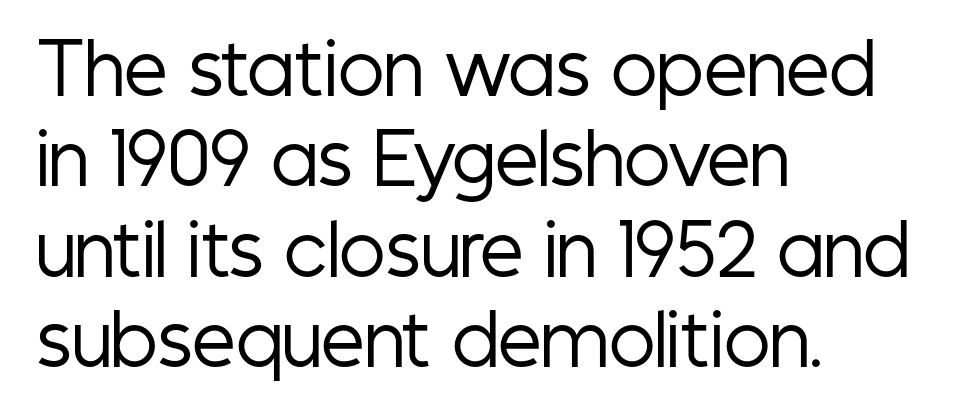
The image shows 69 px regular-weight, condensed sans-serif type, upright; set left-aligned, normal line spacing (1.31x), normal letter spacing, not underlined; low stroke contrast and a medium x-height.
